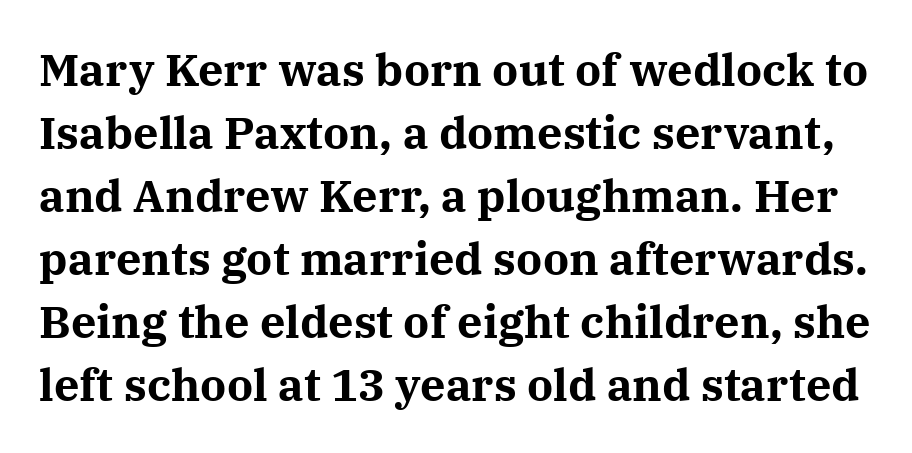
{"serif": "yes", "italic": "no", "bold": "yes", "weight": "bold", "width": "normal", "stroke_contrast": "medium", "x_height": "medium", "monospaced": "no", "underline": "no", "line_spacing": "normal", "line_spacing_ratio": 1.4, "letter_spacing": "normal", "letter_spacing_em": 0.0, "glyph_px": 45}
